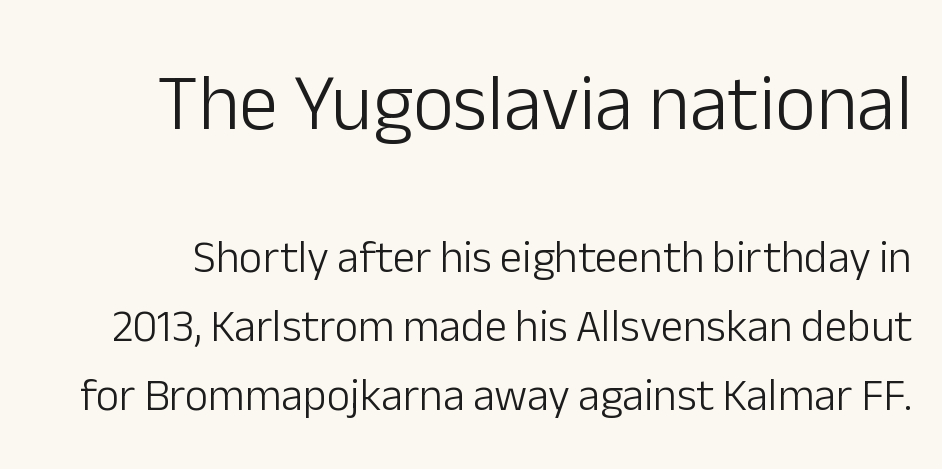
Whoever set this made the first block the dominant, larger element. Observe the absence of serifs on each vertical stroke in this sample. The strip under each line holds only bare page. The face looks like a standard text weight, possibly lighter. If you drew a line through each stem, it would be perfectly vertical.
